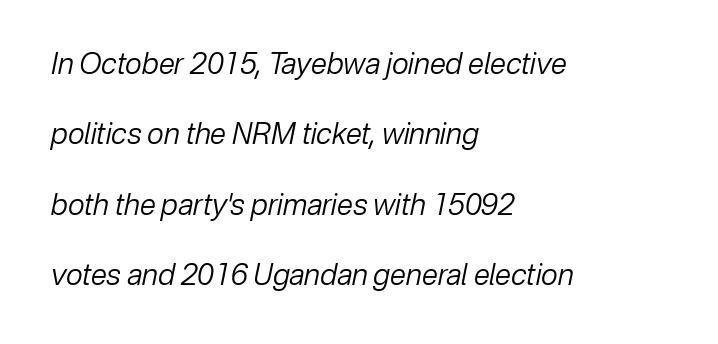
{"italic": "yes", "lean": "right", "slant_degrees": 12, "bold": "no", "weight": "regular", "width": "normal", "stroke_contrast": "low", "x_height": "medium", "monospaced": "no", "underline": "no", "align": "left", "line_spacing": "loose", "line_spacing_ratio": 2.43, "letter_spacing": "normal", "letter_spacing_em": 0.0, "glyph_px": 29}
